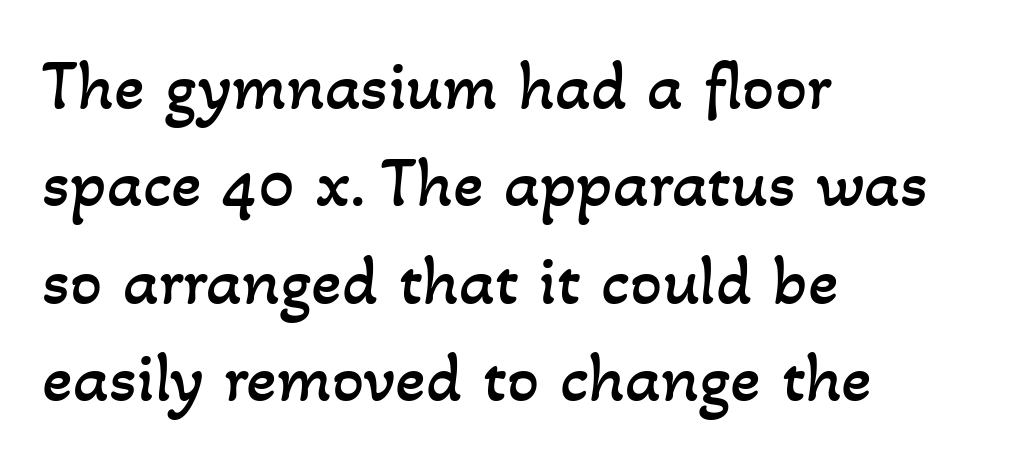
{"bold": "no", "weight": "regular", "width": "normal", "stroke_contrast": "low", "x_height": "small", "monospaced": "no", "underline": "no", "align": "left", "line_spacing": "normal", "line_spacing_ratio": 1.37, "letter_spacing": "normal", "letter_spacing_em": 0.0, "glyph_px": 71}
